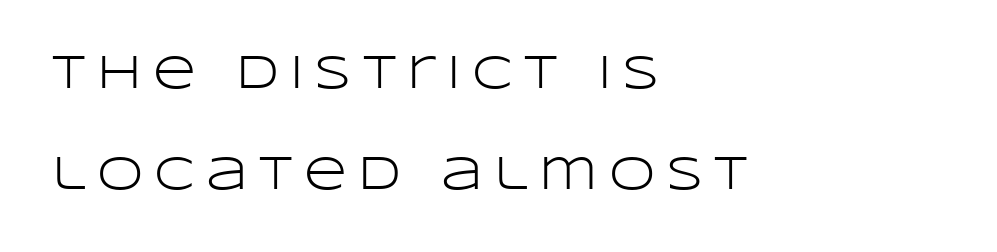
{"serif": "no", "italic": "no", "bold": "no", "weight": "light", "width": "wide", "stroke_contrast": "low", "x_height": "large", "monospaced": "no", "underline": "no", "align": "left", "line_spacing": "loose", "line_spacing_ratio": 2.15, "letter_spacing": "wide", "letter_spacing_em": 0.24, "glyph_px": 47}
